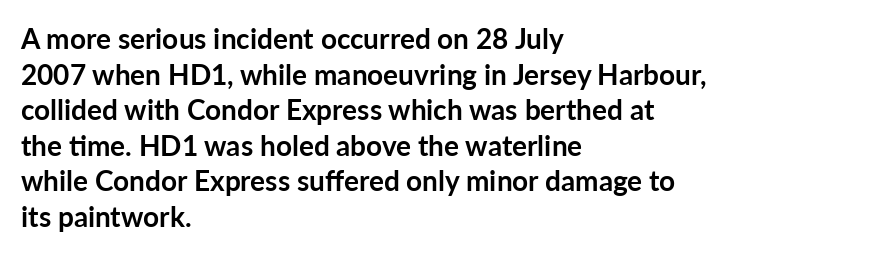
Q: Is the text bold? A: Yes.
Q: Is the text italic (slanted)? A: No, it is upright.
Q: Is the typeface a serif or a sans-serif typeface? A: Sans-serif.
Q: Is the text underlined? A: No.
Q: How is the paragraph aligned? A: Left-aligned.
Q: Is the spacing between letters normal or unusually wide? A: Normal.
Q: Is the spacing between lines tight, normal or loose? A: Normal.
Q: Width (condensed, normal, or wide)? A: Normal.
Q: Stroke contrast? A: Low.
Q: x-height? A: Medium.
Q: Monospaced? A: No.
